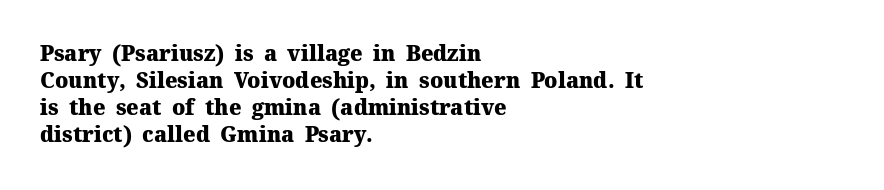
{"italic": "no", "bold": "yes", "underline": "no", "align": "left", "line_spacing": "normal", "line_spacing_ratio": 1.29, "letter_spacing": "normal", "letter_spacing_em": 0.0, "glyph_px": 21}
